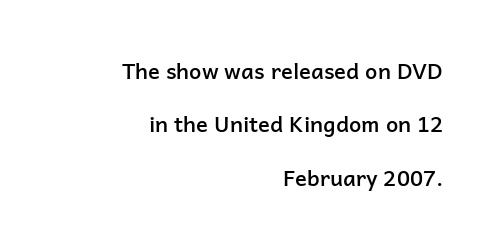
How are the letters spaced? Ordinarily, with no added tracking. Check under the words: just untouched page. The rendering uses a semibold face; strokes are thickened but not to full bold. Every stem runs plumb, perpendicular to the baseline. Layout note: lines flush right. Is there much room between lines? Yes — plenty of vertical air separates them.
